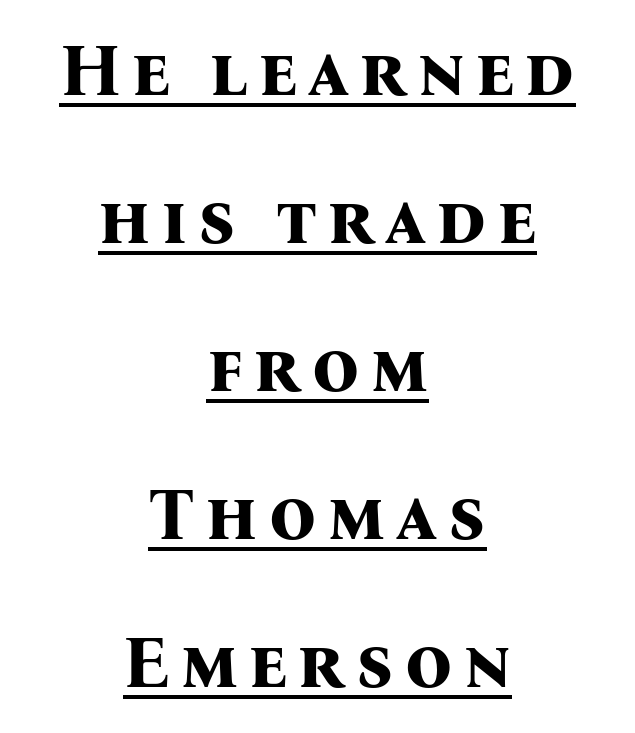
The axis of the letterforms is exactly vertical. Looks like regular typesetting: each glyph gets only the width it needs. I'd describe the lettering as bold — thick and assertive. Font category for this specimen: serif. You could fit nearly another row in the gap between these rows.
